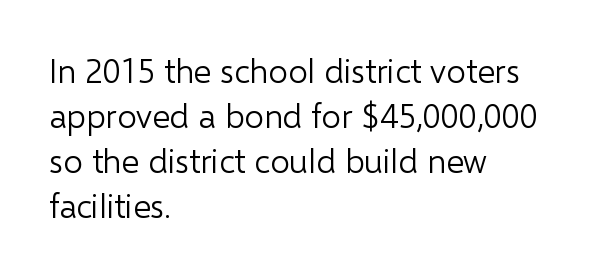
The image shows 34 px light sans-serif type, upright; set left-aligned, normal line spacing (1.32x), normal letter spacing, not underlined; low stroke contrast and a medium x-height.
